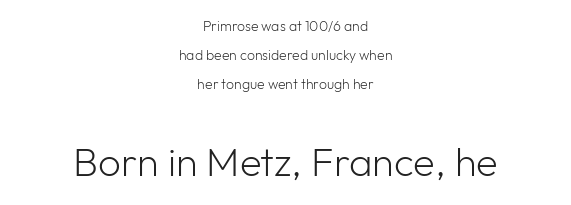
{"serif": "no", "italic": "no", "bold": "no", "weight": "light", "width": "normal", "stroke_contrast": "low", "x_height": "medium", "monospaced": "no", "underline": "no", "align": "center", "line_spacing": "loose", "line_spacing_ratio": 2.08, "letter_spacing": "normal", "letter_spacing_em": 0.0, "larger_block": "second", "size_ratio": 2.86, "glyph_px": 40}
